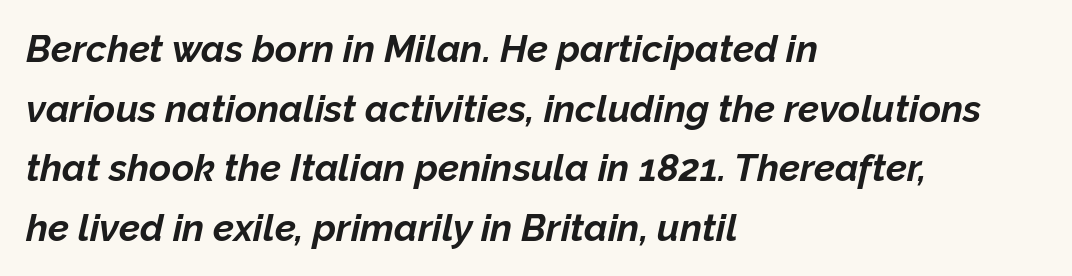
The image shows 38 px bold type, italic (leaning right); set left-aligned, normal line spacing (1.57x), normal letter spacing, not underlined; low stroke contrast and a medium x-height.
